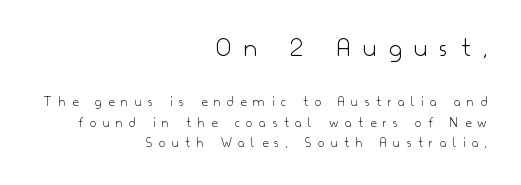
Q: Is the text bold? A: No.
Q: Is the text italic (slanted)? A: No, it is upright.
Q: Is the text underlined? A: No.
Q: How is the paragraph aligned? A: Right-aligned.
Q: Is the spacing between letters normal or unusually wide? A: Unusually wide.
Q: Is the spacing between lines tight, normal or loose? A: Normal.
Q: Which block of text is set in a larger size, the first (top) or the second (bottom)? A: The first (top) one.
